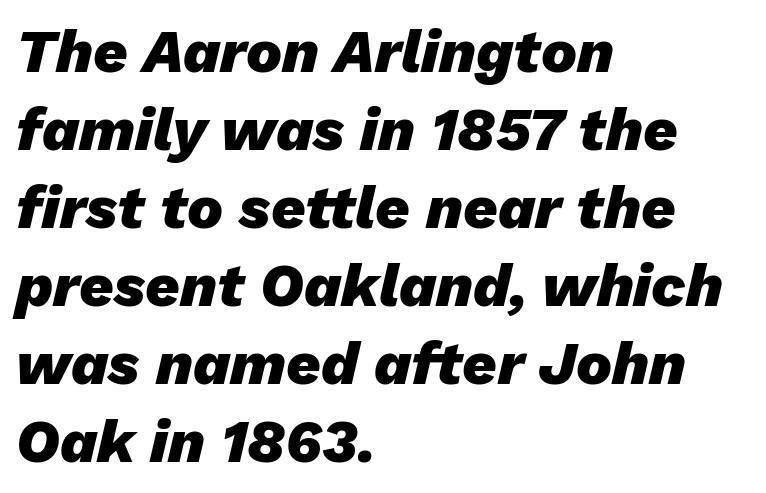
Q: Is the text bold? A: Yes.
Q: Is the text italic (slanted)? A: Yes, it leans right by about 13 degrees.
Q: Is the text underlined? A: No.
Q: How is the paragraph aligned? A: Left-aligned.
Q: Is the spacing between letters normal or unusually wide? A: Normal.
Q: Is the spacing between lines tight, normal or loose? A: Normal.
Q: Width (condensed, normal, or wide)? A: Normal.
Q: Stroke contrast? A: Low.
Q: x-height? A: Medium.
Q: Monospaced? A: No.
